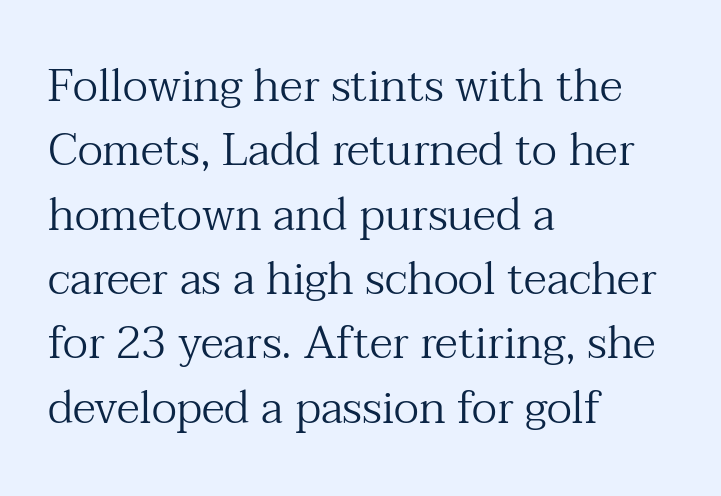
The image shows 45 px regular-weight serif type, upright; set left-aligned, normal line spacing (1.43x), normal letter spacing, not underlined; medium stroke contrast and a medium x-height.
